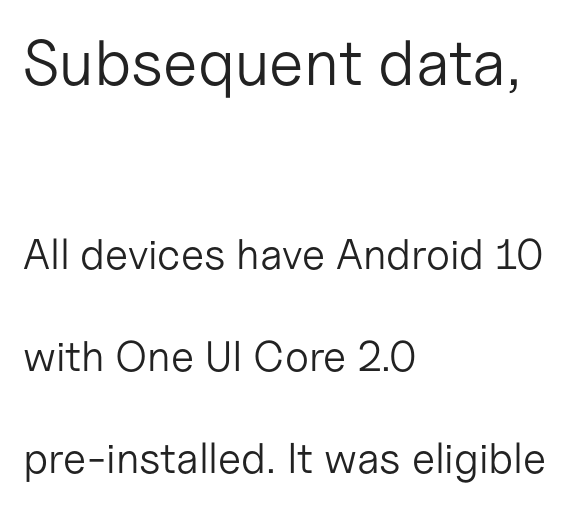
Q: Is the text bold? A: No.
Q: Is the text italic (slanted)? A: No, it is upright.
Q: Is the typeface a serif or a sans-serif typeface? A: Sans-serif.
Q: Is the text underlined? A: No.
Q: How is the paragraph aligned? A: Left-aligned.
Q: Is the spacing between letters normal or unusually wide? A: Normal.
Q: Is the spacing between lines tight, normal or loose? A: Loose.
Q: Which block of text is set in a larger size, the first (top) or the second (bottom)? A: The first (top) one.
Q: Width (condensed, normal, or wide)? A: Normal.
Q: Stroke contrast? A: Low.
Q: x-height? A: Medium.
Q: Monospaced? A: No.
